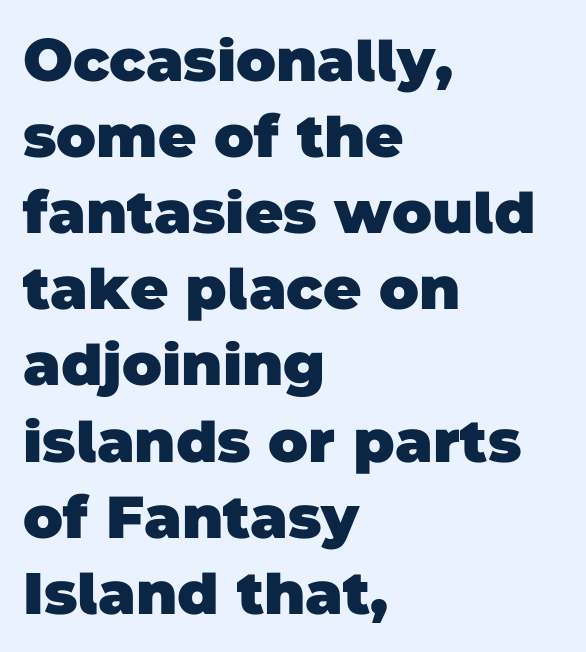
Q: Is the text bold? A: Yes.
Q: Is the typeface a serif or a sans-serif typeface? A: Sans-serif.
Q: Is the text underlined? A: No.
Q: How is the paragraph aligned? A: Left-aligned.
Q: Is the spacing between letters normal or unusually wide? A: Normal.
Q: Is the spacing between lines tight, normal or loose? A: Normal.
Q: Width (condensed, normal, or wide)? A: Normal.
Q: Stroke contrast? A: Low.
Q: x-height? A: Large.
Q: Monospaced? A: No.
